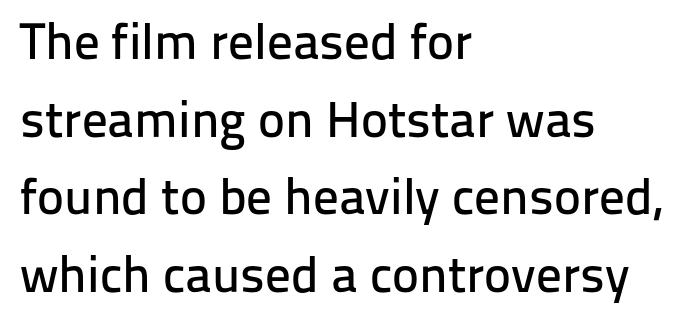
Q: Is the text italic (slanted)? A: No, it is upright.
Q: Is the typeface a serif or a sans-serif typeface? A: Sans-serif.
Q: Is the text underlined? A: No.
Q: How is the paragraph aligned? A: Left-aligned.
Q: Is the spacing between letters normal or unusually wide? A: Normal.
Q: Is the spacing between lines tight, normal or loose? A: Normal.
Q: Width (condensed, normal, or wide)? A: Normal.
Q: Stroke contrast? A: Low.
Q: x-height? A: Medium.
Q: Monospaced? A: No.
